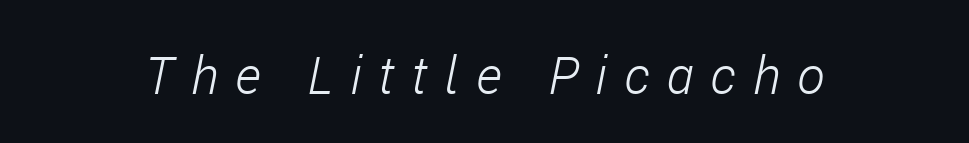
These lines are rendered in a variable-pitch font. How are the letters spaced? Widely, with obvious added tracking. Slanted lettering throughout. Descender tails drop into unmarked territory. Heft: none added — not bold.
